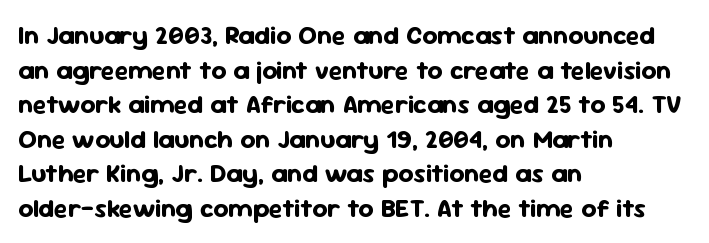
The image shows 26 px bold type, upright; set left-aligned, normal line spacing (1.33x), normal letter spacing, not underlined.
